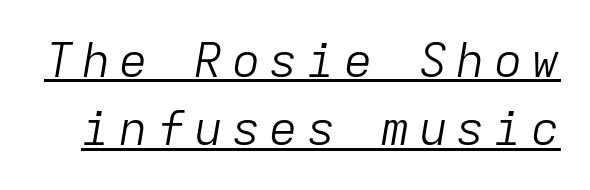
The image shows 48 px light type, italic (leaning right), monospaced; set normal line spacing (1.42x), underlined; low stroke contrast and a medium x-height.
